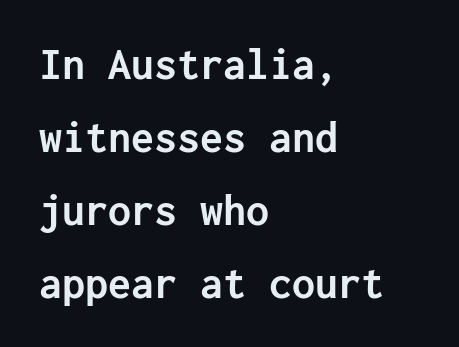
Q: Is the text bold? A: Yes.
Q: Is the text italic (slanted)? A: No, it is upright.
Q: Is the typeface a serif or a sans-serif typeface? A: Sans-serif.
Q: Is the text underlined? A: No.
Q: How is the paragraph aligned? A: Left-aligned.
Q: Is the spacing between letters normal or unusually wide? A: Normal.
Q: Is the spacing between lines tight, normal or loose? A: Normal.
Q: Width (condensed, normal, or wide)? A: Normal.
Q: Stroke contrast? A: Low.
Q: x-height? A: Medium.
